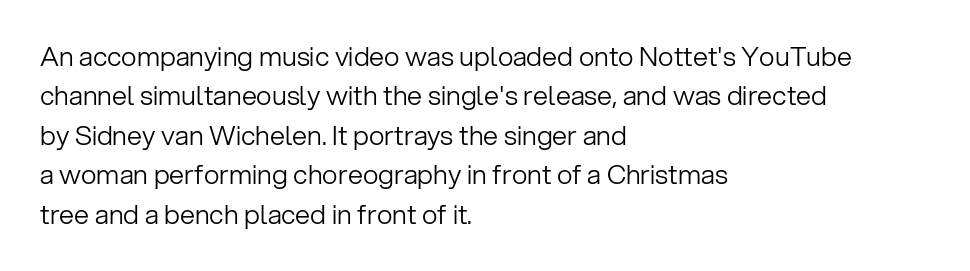
The image shows 27 px text type, upright; set left-aligned, normal line spacing (1.46x), normal letter spacing, not underlined.
